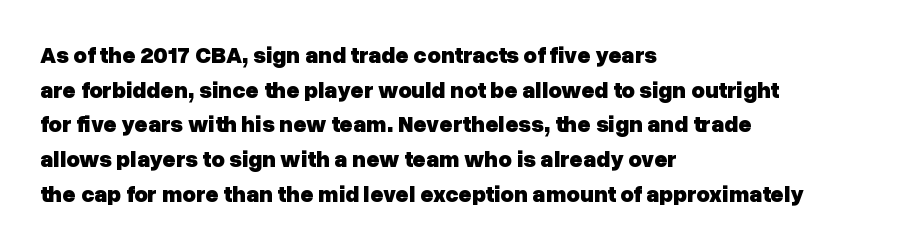
Q: Is the text bold? A: Yes.
Q: Is the text italic (slanted)? A: No, it is upright.
Q: Is the text underlined? A: No.
Q: How is the paragraph aligned? A: Left-aligned.
Q: Is the spacing between letters normal or unusually wide? A: Normal.
Q: Is the spacing between lines tight, normal or loose? A: Normal.
